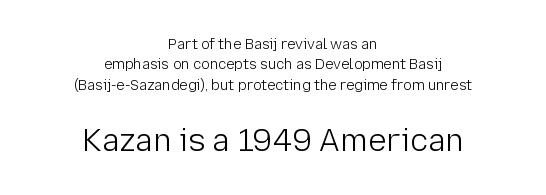
Q: Is the text bold? A: No.
Q: Is the text italic (slanted)? A: No, it is upright.
Q: Is the typeface a serif or a sans-serif typeface? A: Sans-serif.
Q: Is the text underlined? A: No.
Q: How is the paragraph aligned? A: Centered.
Q: Is the spacing between letters normal or unusually wide? A: Normal.
Q: Is the spacing between lines tight, normal or loose? A: Normal.
Q: Which block of text is set in a larger size, the first (top) or the second (bottom)? A: The second (bottom) one.
Q: Width (condensed, normal, or wide)? A: Normal.
Q: Stroke contrast? A: Low.
Q: x-height? A: Medium.
Q: Monospaced? A: No.
